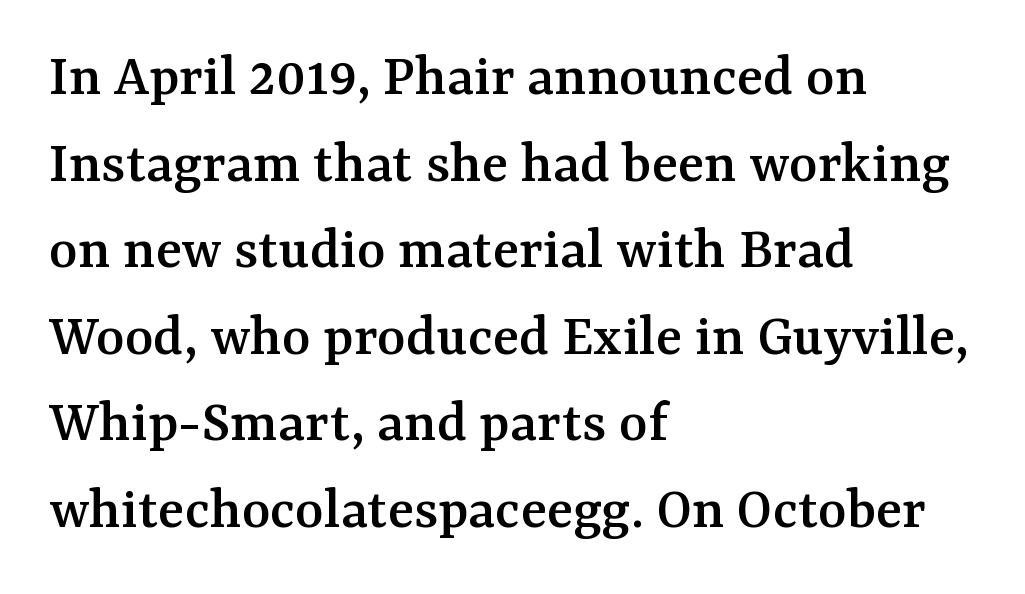
Q: Is the text italic (slanted)? A: No, it is upright.
Q: Is the typeface a serif or a sans-serif typeface? A: Serif.
Q: Is the text underlined? A: No.
Q: How is the paragraph aligned? A: Left-aligned.
Q: Is the spacing between letters normal or unusually wide? A: Normal.
Q: Is the spacing between lines tight, normal or loose? A: Normal.
Q: Width (condensed, normal, or wide)? A: Normal.
Q: Stroke contrast? A: Medium.
Q: x-height? A: Medium.
Q: Monospaced? A: No.
